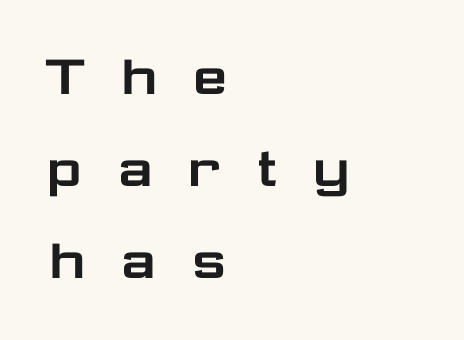
{"serif": "no", "italic": "no", "width": "wide", "stroke_contrast": "low", "x_height": "medium", "monospaced": "no", "underline": "no", "align": "left", "line_spacing": "normal", "line_spacing_ratio": 1.44, "letter_spacing": "wide", "letter_spacing_em": 0.5, "glyph_px": 64}
